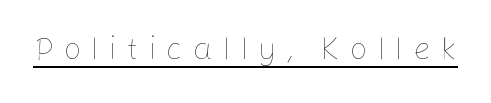
The image shows 31 px thin type, upright; set unusually wide letter spacing (+0.33 em), underlined; low stroke contrast and a medium x-height.
